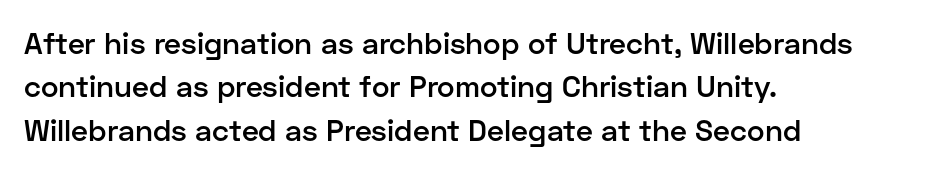
Q: Is the text bold? A: Semi-bold.
Q: Is the text italic (slanted)? A: No, it is upright.
Q: Is the typeface a serif or a sans-serif typeface? A: Sans-serif.
Q: Is the text underlined? A: No.
Q: How is the paragraph aligned? A: Left-aligned.
Q: Is the spacing between letters normal or unusually wide? A: Normal.
Q: Is the spacing between lines tight, normal or loose? A: Normal.
Q: Width (condensed, normal, or wide)? A: Normal.
Q: Stroke contrast? A: Low.
Q: x-height? A: Medium.
Q: Monospaced? A: No.
